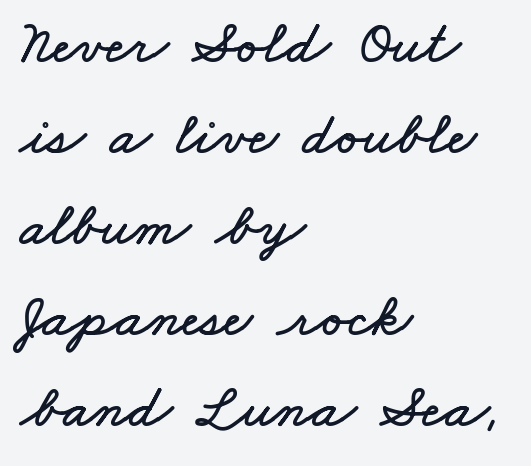
The type is set solid horizontally, with unmodified tracking. Do the characters align in a grid? No, the font is proportional. Each line starts at the same left margin while the right side varies. Underline: absent.
